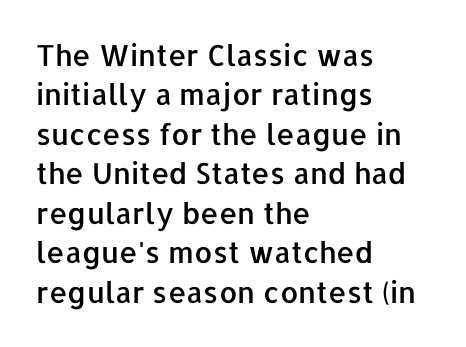
The image shows 29 px sans-serif type, upright; set left-aligned, normal line spacing (1.36x), normal letter spacing, not underlined; low stroke contrast and a medium x-height.
